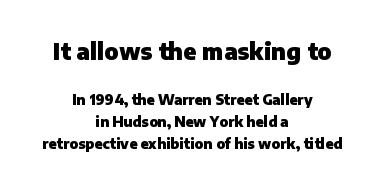
{"italic": "no", "bold": "yes", "underline": "no", "align": "center", "line_spacing": "normal", "line_spacing_ratio": 1.56, "letter_spacing": "normal", "letter_spacing_em": 0.0, "larger_block": "first", "size_ratio": 1.64, "glyph_px": 23}
